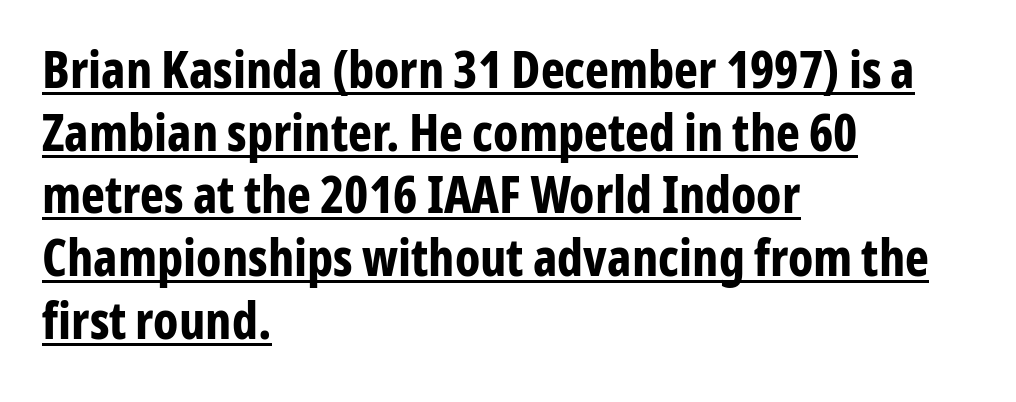
Q: Is the text bold? A: Yes.
Q: Is the text italic (slanted)? A: No, it is upright.
Q: Is the typeface a serif or a sans-serif typeface? A: Sans-serif.
Q: Is the text underlined? A: Yes.
Q: How is the paragraph aligned? A: Left-aligned.
Q: Is the spacing between letters normal or unusually wide? A: Normal.
Q: Width (condensed, normal, or wide)? A: Condensed.
Q: Stroke contrast? A: Low.
Q: x-height? A: Medium.
Q: Monospaced? A: No.
